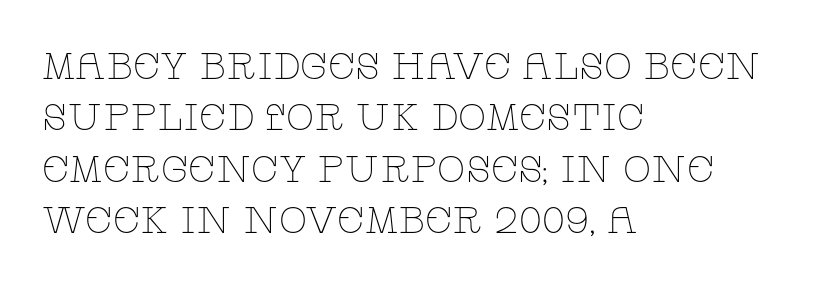
Stroke mass is kept to a normal reading level or below. The text was rendered using a seriffed face with decorative stroke endings. This is roman type, the default non-slanted kind. Each letter keeps its own natural width here, so spacing adapts to shape. Lines of text with bare space underneath.
